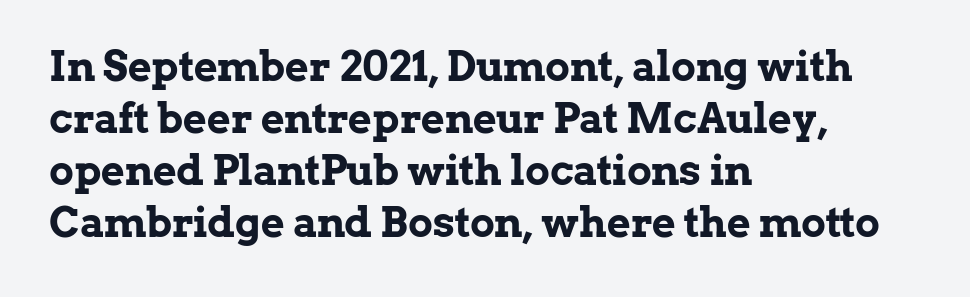
Q: Is the text bold? A: Yes.
Q: Is the text italic (slanted)? A: No, it is upright.
Q: Is the typeface a serif or a sans-serif typeface? A: Serif.
Q: Is the text underlined? A: No.
Q: How is the paragraph aligned? A: Left-aligned.
Q: Is the spacing between letters normal or unusually wide? A: Normal.
Q: Is the spacing between lines tight, normal or loose? A: Normal.
Q: Width (condensed, normal, or wide)? A: Normal.
Q: Stroke contrast? A: Low.
Q: x-height? A: Medium.
Q: Monospaced? A: No.
